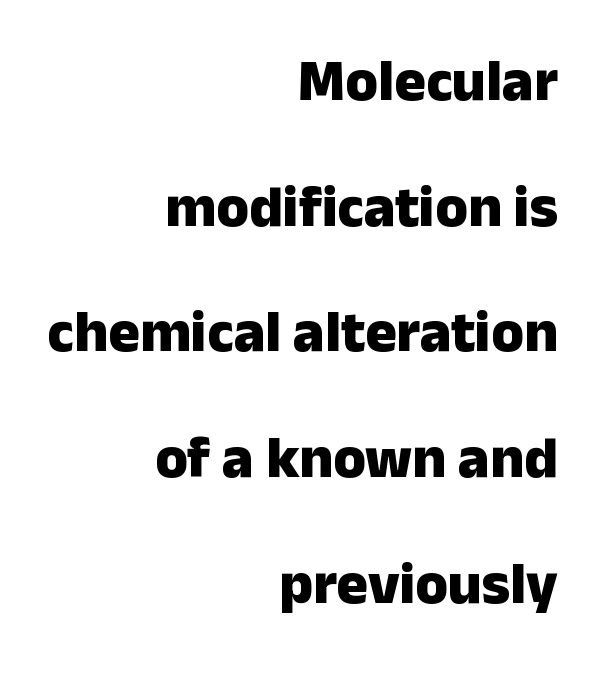
Glance below the letters and you will spot only blank space. Italic? Not at all — the glyphs are vertical. How heavy is the stroke? Heavy — this is a bold. Teacher's note: observe the even right margin — that is flush-right alignment. The face used here is proportionally spaced, like ordinary book or web type. A sans-serif font was chosen for this passage.
